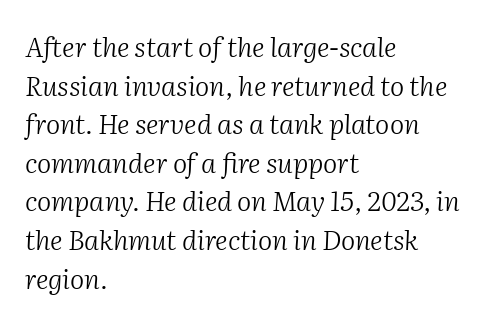
Q: Is the text bold? A: No.
Q: Is the text italic (slanted)? A: Yes, it leans right by about 2 degrees.
Q: Is the text underlined? A: No.
Q: How is the paragraph aligned? A: Left-aligned.
Q: Is the spacing between letters normal or unusually wide? A: Normal.
Q: Is the spacing between lines tight, normal or loose? A: Normal.
